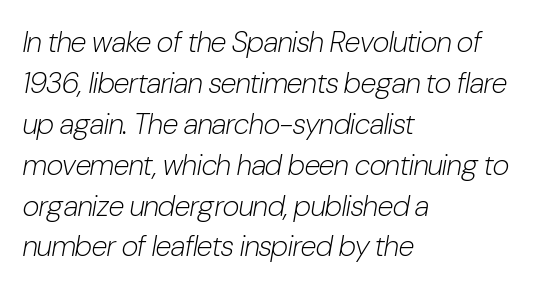
The image shows 29 px light, condensed type, italic (leaning right); set left-aligned, normal line spacing (1.41x), normal letter spacing, not underlined; low stroke contrast and a medium x-height.
